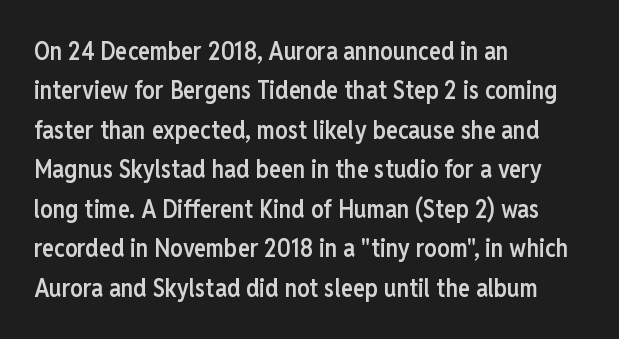
The image shows 25 px text type, upright; set left-aligned, normal line spacing (1.58x), normal letter spacing, not underlined.
